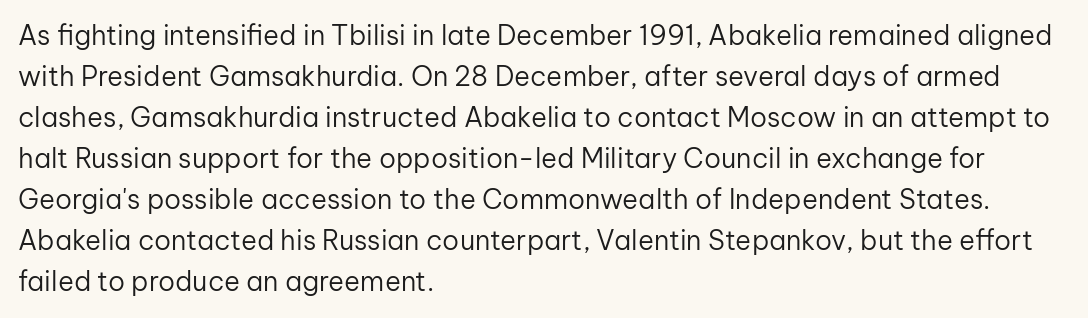
Q: Is the text bold? A: No.
Q: Is the text italic (slanted)? A: No, it is upright.
Q: Is the text underlined? A: No.
Q: How is the paragraph aligned? A: Left-aligned.
Q: Is the spacing between letters normal or unusually wide? A: Normal.
Q: Is the spacing between lines tight, normal or loose? A: Normal.
